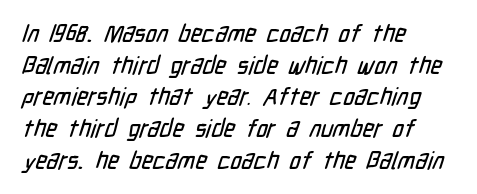
Q: Is the text underlined? A: No.
Q: How is the paragraph aligned? A: Left-aligned.
Q: Is the spacing between letters normal or unusually wide? A: Normal.
Q: Is the spacing between lines tight, normal or loose? A: Normal.
